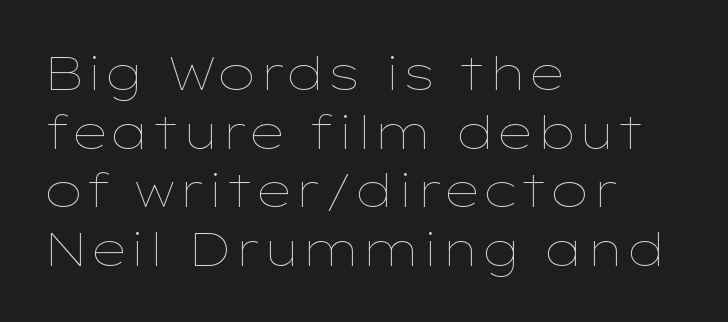
Stroke thickness stays within the range of a standard reading face or lighter. Posture: vertical. Lines of text with bare space underneath. One glance says typical: line gaps are just what's usual. A typesetter would call this proportional, since set widths differ per character. The rendering anchors every line to the left-hand side.
